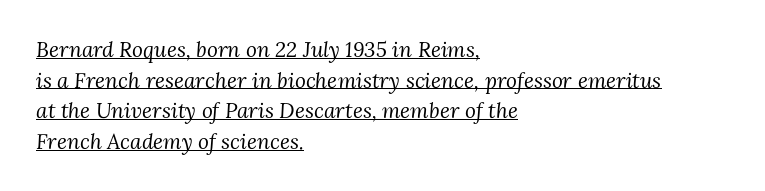
Q: Is the text bold? A: No.
Q: Is the text italic (slanted)? A: Yes, it leans right by about 3 degrees.
Q: Is the text underlined? A: Yes.
Q: How is the paragraph aligned? A: Left-aligned.
Q: Is the spacing between letters normal or unusually wide? A: Normal.
Q: Is the spacing between lines tight, normal or loose? A: Normal.
